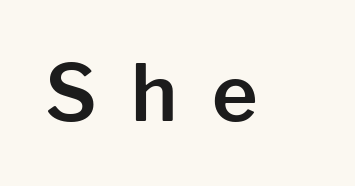
{"serif": "no", "italic": "no", "width": "normal", "stroke_contrast": "low", "x_height": "medium", "monospaced": "no", "underline": "no", "letter_spacing": "wide", "letter_spacing_em": 0.44, "glyph_px": 78}
